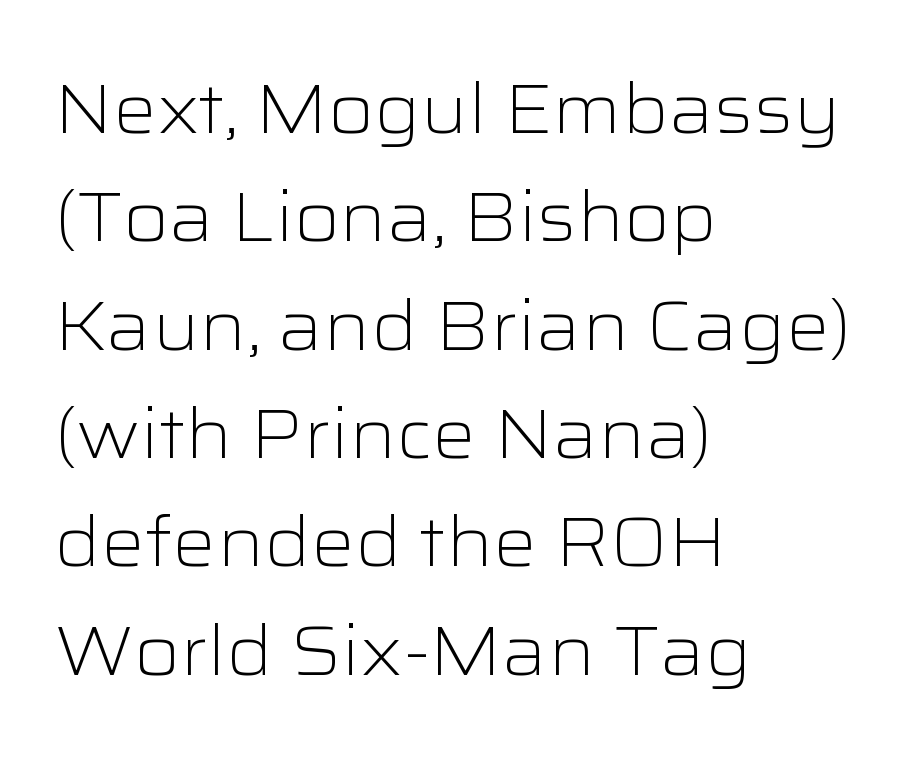
Left-aligned paragraph, ragged on the right. Is there any slant? The stems are plumb. The gap between lines stays unmarked. Honestly, the row spacing looks completely unremarkable. To sum up the face: it is a sans, with no serifs.
